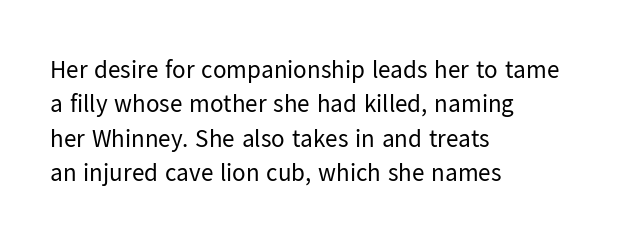
Q: Is the text bold? A: No.
Q: Is the text italic (slanted)? A: No, it is upright.
Q: Is the text underlined? A: No.
Q: How is the paragraph aligned? A: Left-aligned.
Q: Is the spacing between letters normal or unusually wide? A: Normal.
Q: Is the spacing between lines tight, normal or loose? A: Normal.
